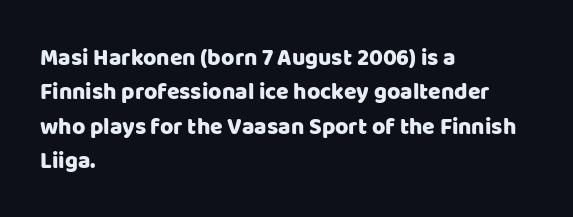
{"italic": "no", "underline": "no", "align": "left", "line_spacing": "normal", "line_spacing_ratio": 1.49, "letter_spacing": "normal", "letter_spacing_em": 0.0, "glyph_px": 23}
